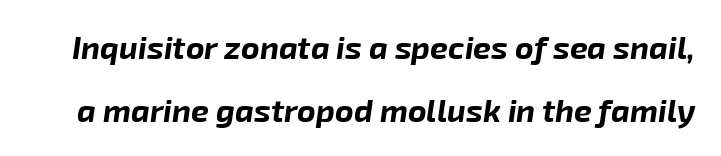
Would a proofreader flag this as italicized? Yes. Interline gaps are noticeably wide in this sample. Letter spacing: default. These lines are rendered in a variable-pitch font. Clear beneath every line of the passage.
